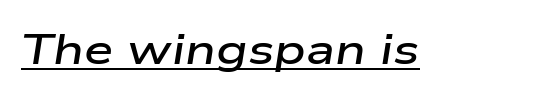
{"italic": "yes", "lean": "right", "slant_degrees": 9, "bold": "semi", "weight": "semibold", "width": "wide", "stroke_contrast": "low", "x_height": "medium", "monospaced": "no", "underline": "yes", "letter_spacing": "normal", "letter_spacing_em": 0.0, "glyph_px": 42}
